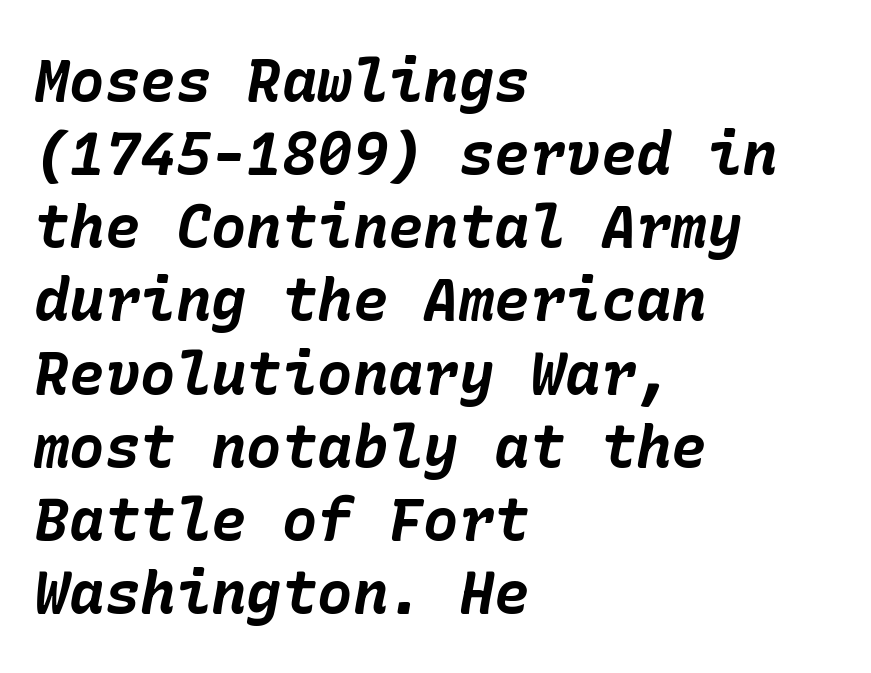
{"italic": "yes", "lean": "right", "slant_degrees": 10, "bold": "yes", "weight": "bold", "width": "normal", "stroke_contrast": "low", "x_height": "medium", "underline": "no", "align": "left", "line_spacing_ratio": 1.24, "letter_spacing": "normal", "letter_spacing_em": 0.0, "glyph_px": 59}
